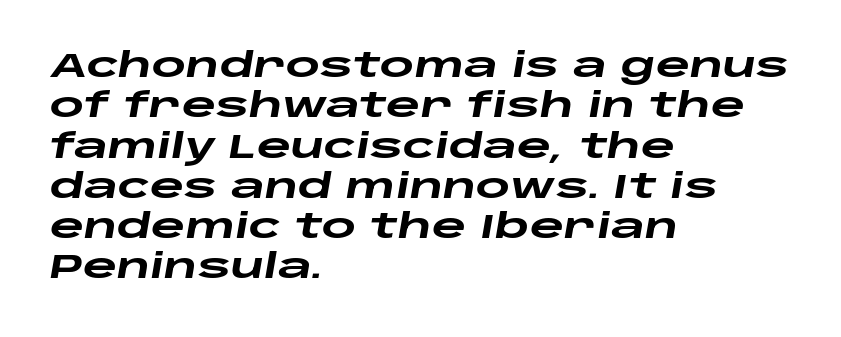
The image shows 33 px heavy, wide type, italic (leaning right); set left-aligned, line spacing 1.22x, normal letter spacing, not underlined; low stroke contrast and a large x-height.
